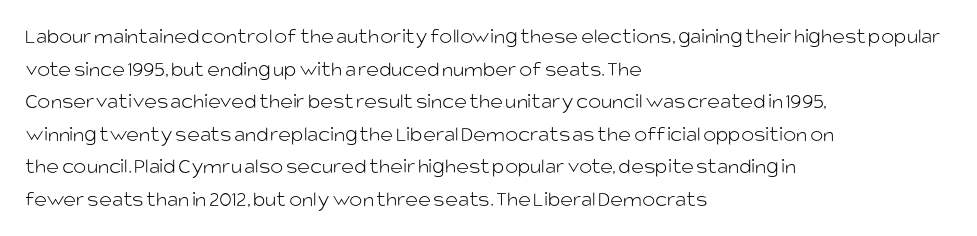
Q: Is the text bold? A: No.
Q: Is the text italic (slanted)? A: No, it is upright.
Q: Is the text underlined? A: No.
Q: How is the paragraph aligned? A: Left-aligned.
Q: Is the spacing between letters normal or unusually wide? A: Normal.
Q: Is the spacing between lines tight, normal or loose? A: Normal.
